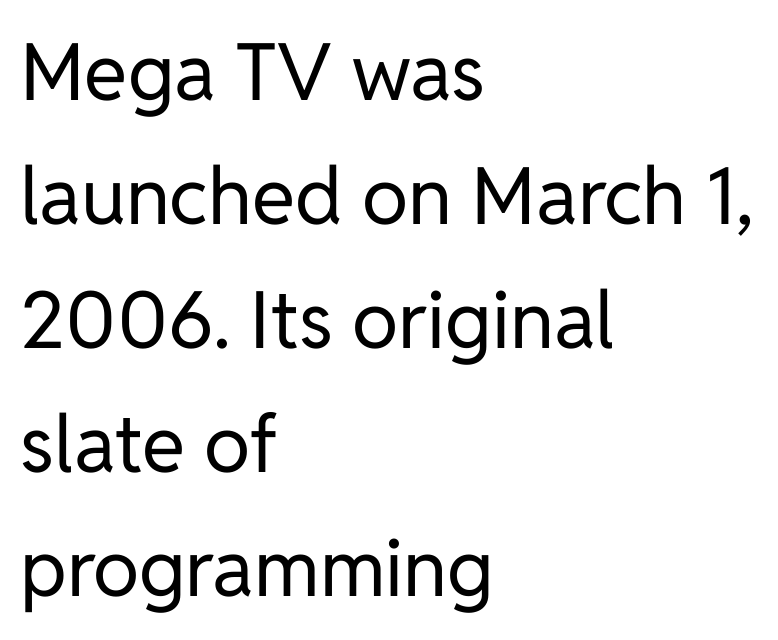
Unmarked baselines from the first word to the last. Between one letter and the next there's only the usual sliver of space. Each letter keeps its own natural width here, so spacing adapts to shape. A roman cut, with each character standing at attention. A typesetter would call this leading conventional body-copy spacing. Which margin do the lines hug? The left one — the right edge is uneven.
